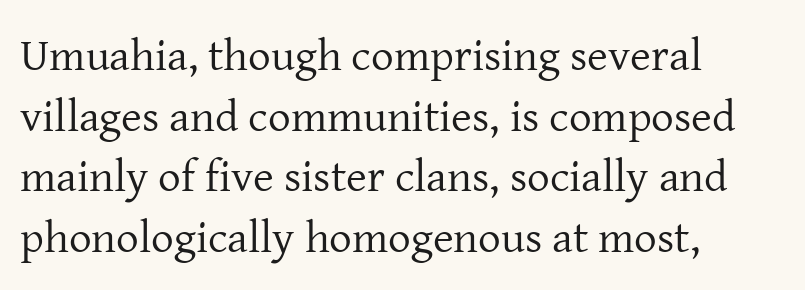
Q: Is the text bold? A: No.
Q: Is the text italic (slanted)? A: No, it is upright.
Q: Is the typeface a serif or a sans-serif typeface? A: Serif.
Q: Is the text underlined? A: No.
Q: How is the paragraph aligned? A: Left-aligned.
Q: Is the spacing between letters normal or unusually wide? A: Normal.
Q: Is the spacing between lines tight, normal or loose? A: Normal.
Q: Width (condensed, normal, or wide)? A: Normal.
Q: Stroke contrast? A: Low.
Q: x-height? A: Medium.
Q: Monospaced? A: No.
